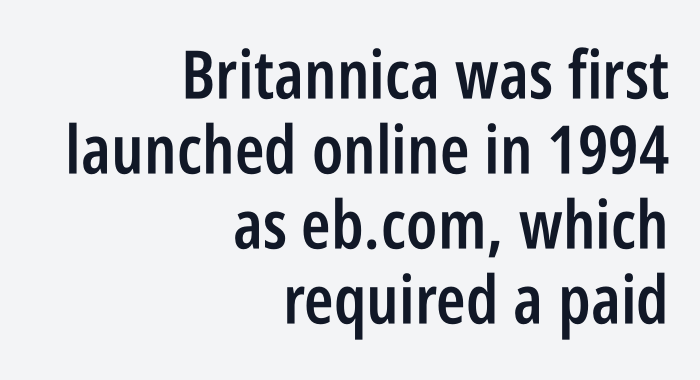
The strip under each line holds only bare page. Classification — sans serif. Here the designer chose a conventional face with non-uniform glyph widths. In terms of letterspacing, this is plain default setting.
